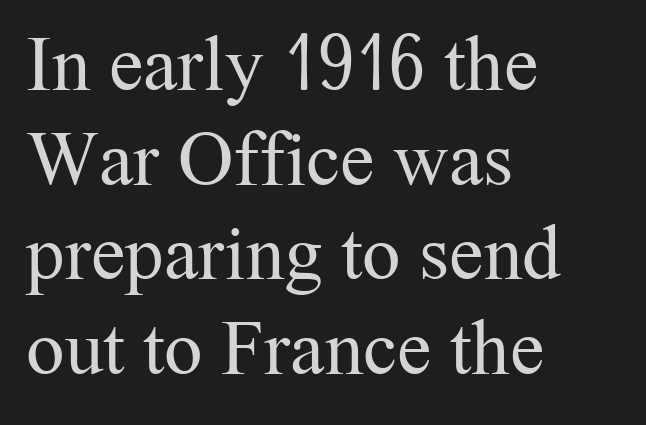
The compositor pushed each line to the left boundary. A roman cut, with each character standing at attention. Quick note: underline off. Inter-character spacing is left at the font's built-in metrics. Stem width sits at or under what a default text font uses. Spacing verdict: proportional, widths tailored to each character.
